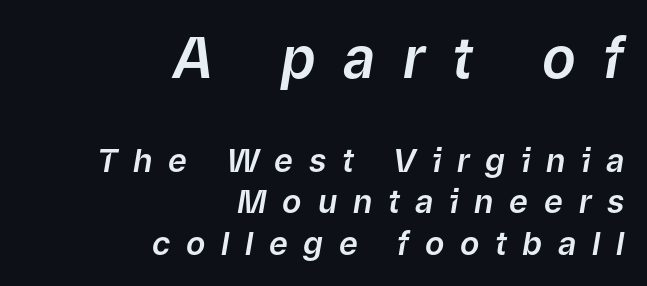
Is the letter spacing exaggerated? Yes — the characters are pushed far apart. The first block has been scaled up relative to the second. Anything drawn beneath the words? Only blank space. These lines are rendered in a variable-pitch font. Characters are canted at an angle relative to the baseline's perpendicular. Interline gaps are of average width in this sample.
